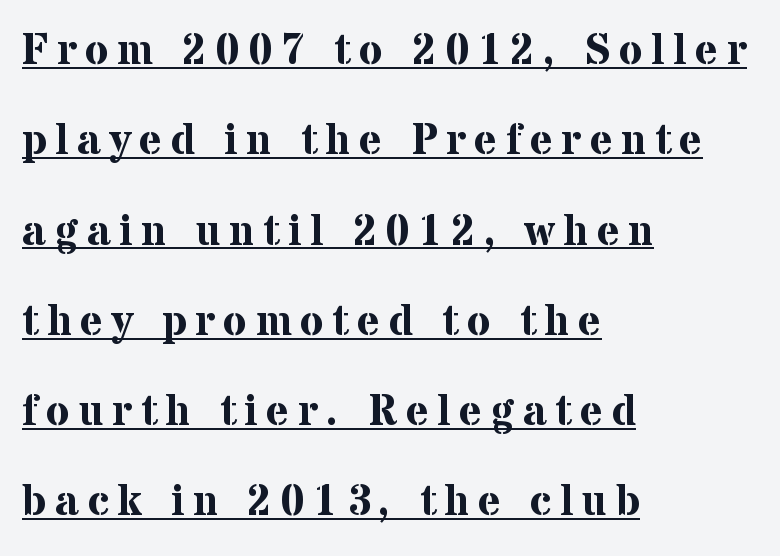
Q: Is the text bold? A: Yes.
Q: Is the text italic (slanted)? A: No, it is upright.
Q: Is the typeface a serif or a sans-serif typeface? A: Serif.
Q: Is the text underlined? A: Yes.
Q: How is the paragraph aligned? A: Left-aligned.
Q: Is the spacing between letters normal or unusually wide? A: Unusually wide.
Q: Is the spacing between lines tight, normal or loose? A: Loose.
Q: Width (condensed, normal, or wide)? A: Normal.
Q: Stroke contrast? A: Medium.
Q: x-height? A: Medium.
Q: Monospaced? A: No.
